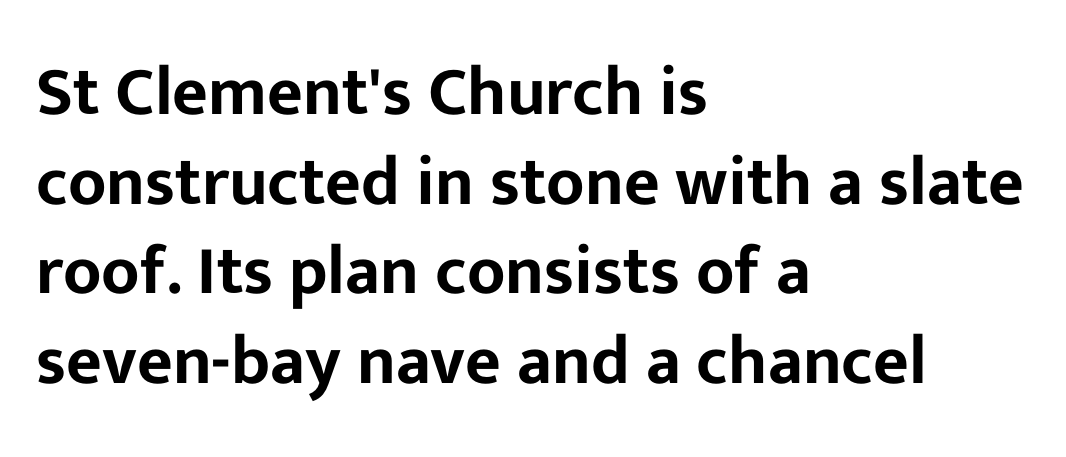
{"serif": "no", "italic": "no", "width": "normal", "stroke_contrast": "low", "x_height": "medium", "monospaced": "no", "underline": "no", "align": "left", "line_spacing": "normal", "line_spacing_ratio": 1.3, "letter_spacing": "normal", "letter_spacing_em": 0.0, "glyph_px": 69}
